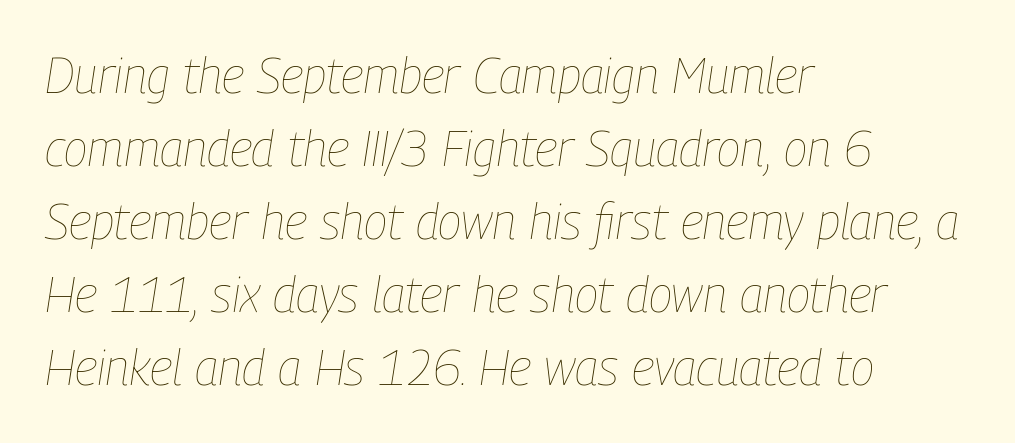
The image shows 49 px thin, condensed type, italic (leaning right); set left-aligned, normal line spacing (1.49x), normal letter spacing, not underlined; low stroke contrast and a medium x-height.
